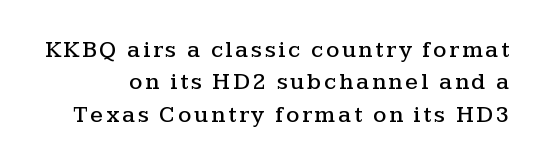
The image shows 23 px text type, upright; set normal line spacing (1.41x), not underlined.
